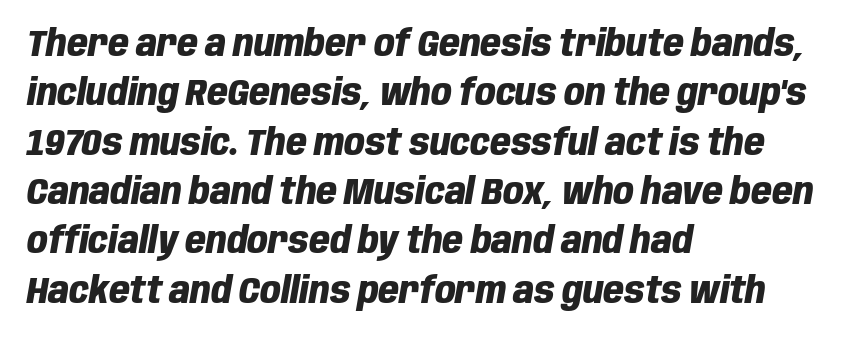
If you measured baseline to baseline, you'd find a middling distance. Spacing between characters is what you'd get straight out of the box. Think of a printed novel: that variable character pitch is what you see here. Tall strokes in this sample are angled rather than plumb. Is the type bold? Yes — the strokes are clearly thick and heavy. This rendering uses left alignment, leaving the right contour irregular.
